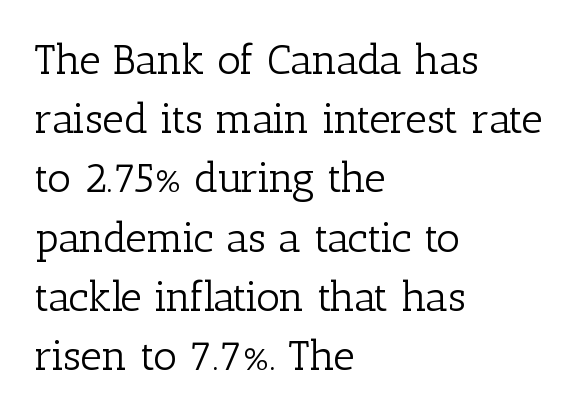
Q: Is the text bold? A: No.
Q: Is the text italic (slanted)? A: No, it is upright.
Q: Is the typeface a serif or a sans-serif typeface? A: Serif.
Q: Is the text underlined? A: No.
Q: How is the paragraph aligned? A: Left-aligned.
Q: Is the spacing between letters normal or unusually wide? A: Normal.
Q: Is the spacing between lines tight, normal or loose? A: Normal.
Q: Width (condensed, normal, or wide)? A: Normal.
Q: Stroke contrast? A: Low.
Q: x-height? A: Medium.
Q: Monospaced? A: No.
